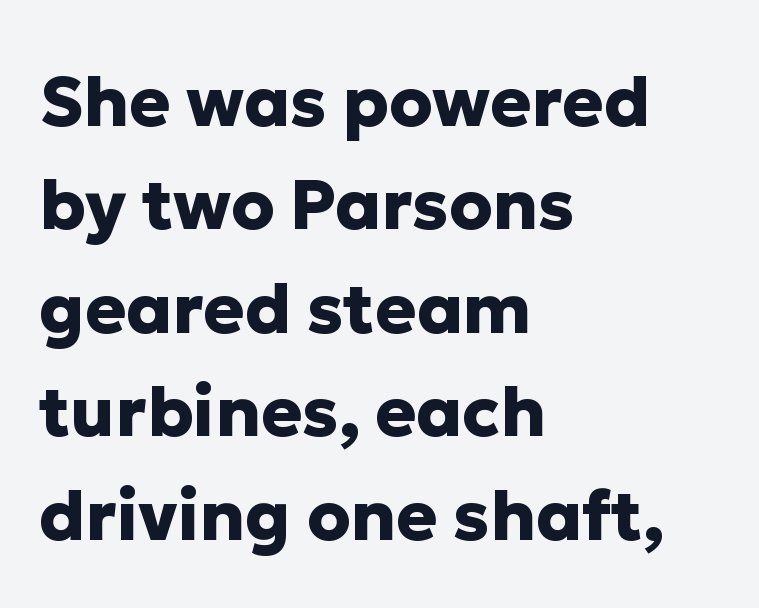
{"serif": "no", "italic": "no", "bold": "yes", "weight": "heavy", "width": "normal", "stroke_contrast": "low", "x_height": "medium", "monospaced": "no", "underline": "no", "align": "left", "line_spacing": "normal", "line_spacing_ratio": 1.5, "letter_spacing": "normal", "letter_spacing_em": 0.0, "glyph_px": 69}
